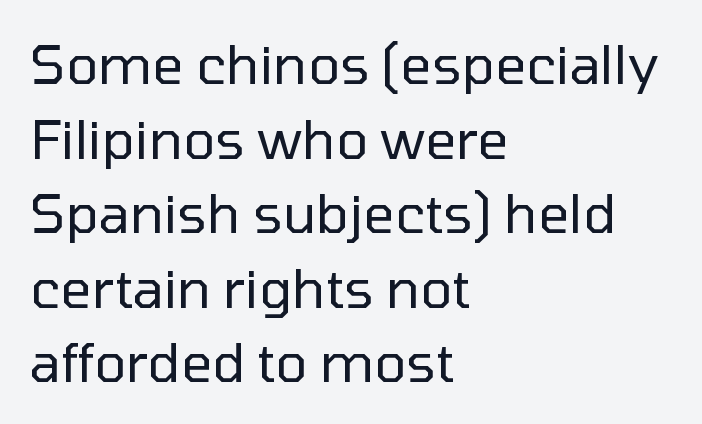
Q: Is the text bold? A: No.
Q: Is the text italic (slanted)? A: No, it is upright.
Q: Is the typeface a serif or a sans-serif typeface? A: Sans-serif.
Q: Is the text underlined? A: No.
Q: How is the paragraph aligned? A: Left-aligned.
Q: Is the spacing between letters normal or unusually wide? A: Normal.
Q: Is the spacing between lines tight, normal or loose? A: Normal.
Q: Width (condensed, normal, or wide)? A: Normal.
Q: Stroke contrast? A: Low.
Q: x-height? A: Medium.
Q: Monospaced? A: No.
